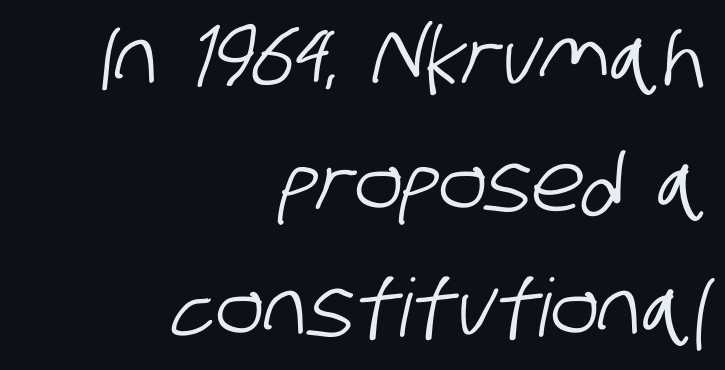
The image shows 80 px condensed sans-serif type; set right-aligned, normal line spacing (1.57x), normal letter spacing, not underlined; low stroke contrast and a large x-height.
